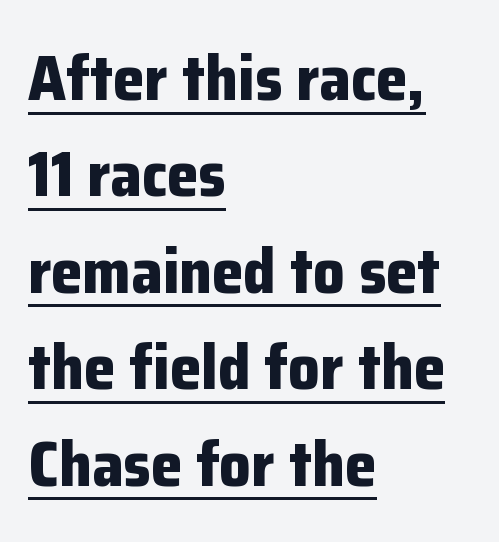
Honestly, the underline is the first thing you notice here. Quick note: not italic, upright. The face used here has the dense, thick strokes of a bold. This sample is left-justified, so line endings fall wherever the words run out. The face used here is a sans, in the tradition of grotesques and geometrics.
